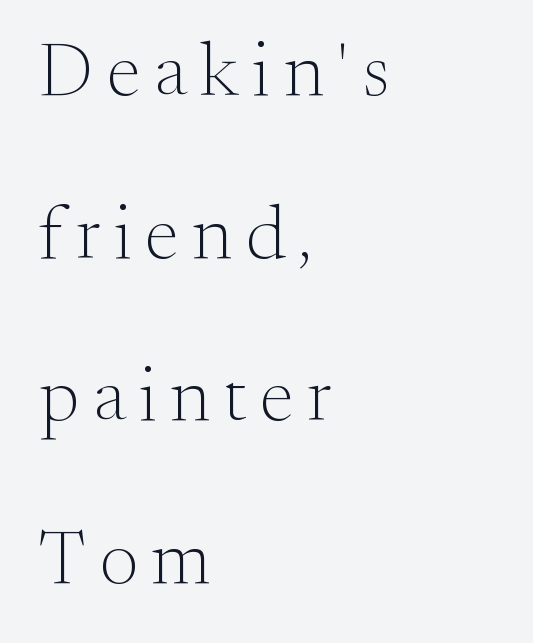
The image shows 76 px light serif type, upright; set left-aligned, loose line spacing (2.14x), not underlined; medium stroke contrast and a small x-height.
